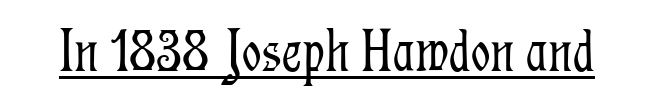
Character widths vary here, with narrow letters taking less room than wide ones. The passage shown has conventional tracking throughout. Posture: upright roman. The letters carry serifs — small finishing strokes at the ends of their stems.
